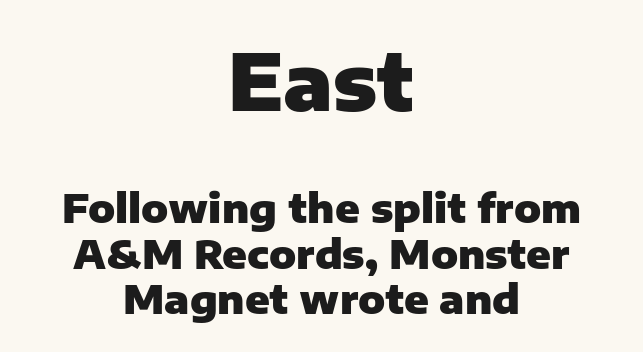
The designer dialed line spacing down below the default. The paragraph shown floats in the horizontal middle. Of the two passages, the one on top uses the larger point size. Grotesque or geometric, the face here clearly has no serifs. Note the varied advance widths — an 'i' is clearly narrower than an 'm'. The rendering keeps characters at their native spacing.
